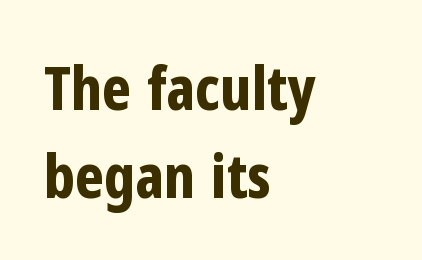
The type sits square on the baseline with zero lean. Only glyphs here, with clear space below each row. Between one letter and the next there's only the usual sliver of space. The passage is arranged the way most books set body copy — flush left.
